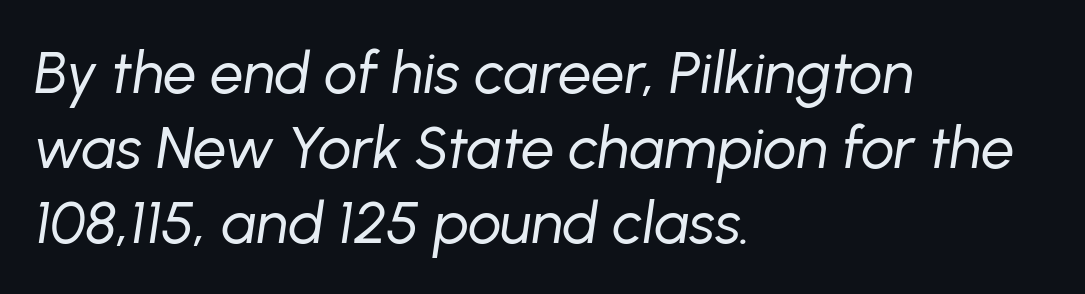
The image shows 59 px regular-weight type, italic (leaning right); set left-aligned, normal line spacing (1.27x), normal letter spacing, not underlined; low stroke contrast and a medium x-height.
